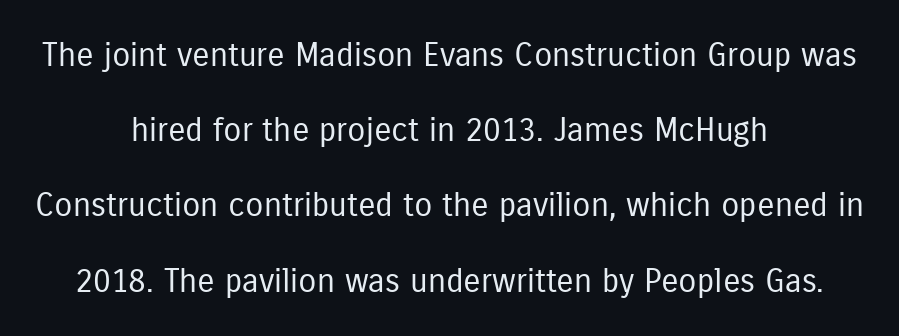
You could not count columns in this text — the font is proportionally spaced. Stems and bowls with no extra thickness — not bold. Students, observe: this is what heavily led, spacious text looks like. Designer's note — italics off, roman on. Horizontally, the lines are justified to the midpoint only. Is this a sans? Yes — the strokes have no serifs.
